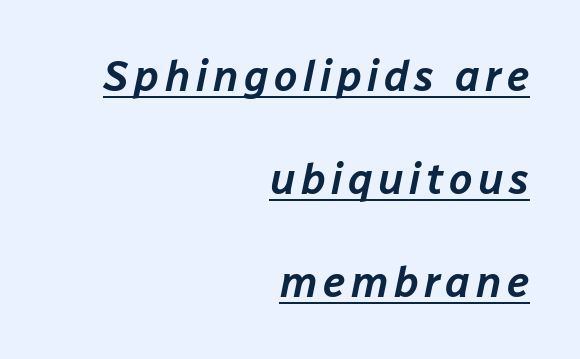
Q: Is the text italic (slanted)? A: Yes, it leans right by about 12 degrees.
Q: Is the text underlined? A: Yes.
Q: How is the paragraph aligned? A: Right-aligned.
Q: Is the spacing between lines tight, normal or loose? A: Loose.
Q: Width (condensed, normal, or wide)? A: Normal.
Q: Stroke contrast? A: Low.
Q: x-height? A: Medium.
Q: Monospaced? A: No.
